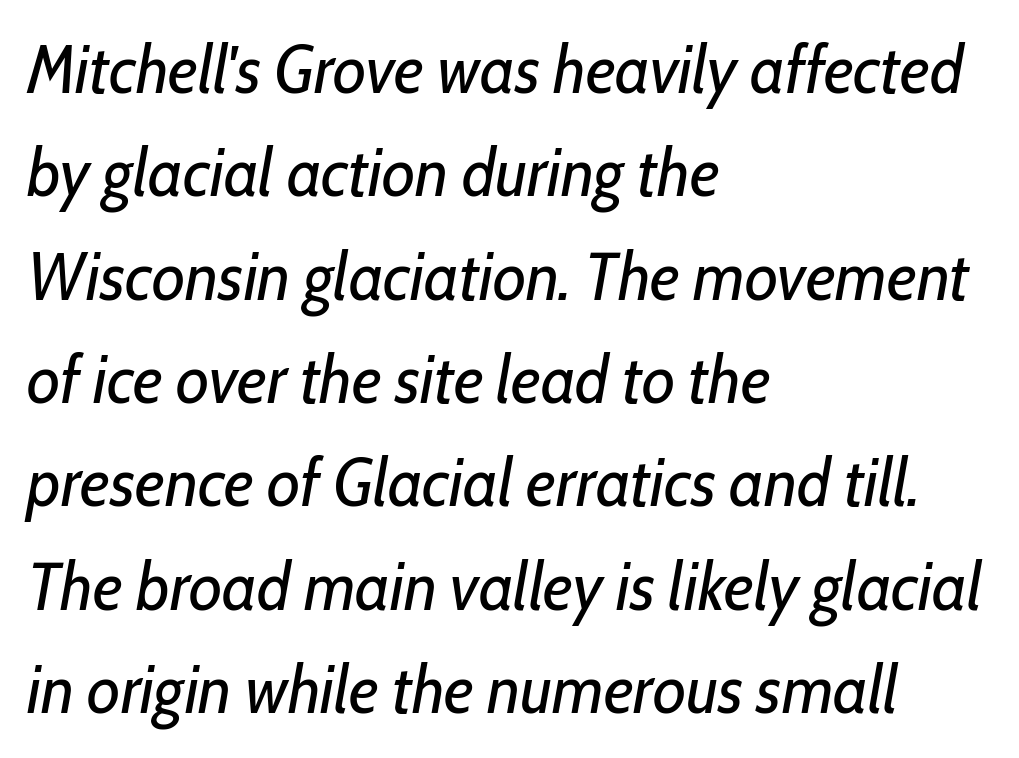
{"italic": "yes", "lean": "right", "slant_degrees": 10, "bold": "no", "weight": "regular", "width": "condensed", "stroke_contrast": "low", "x_height": "medium", "monospaced": "no", "underline": "no", "align": "left", "line_spacing": "normal", "line_spacing_ratio": 1.52, "letter_spacing": "normal", "letter_spacing_em": 0.0, "glyph_px": 68}
